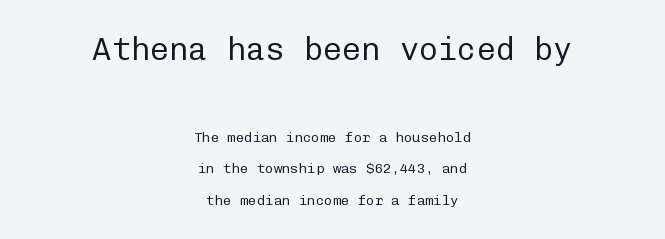
Q: Is the text bold? A: No.
Q: Is the text italic (slanted)? A: No, it is upright.
Q: Is the typeface a serif or a sans-serif typeface? A: Sans-serif.
Q: Is the text underlined? A: No.
Q: How is the paragraph aligned? A: Centered.
Q: Is the spacing between letters normal or unusually wide? A: Normal.
Q: Is the spacing between lines tight, normal or loose? A: Loose.
Q: Which block of text is set in a larger size, the first (top) or the second (bottom)? A: The first (top) one.
Q: Width (condensed, normal, or wide)? A: Normal.
Q: Stroke contrast? A: Low.
Q: x-height? A: Medium.
Q: Monospaced? A: Yes.
